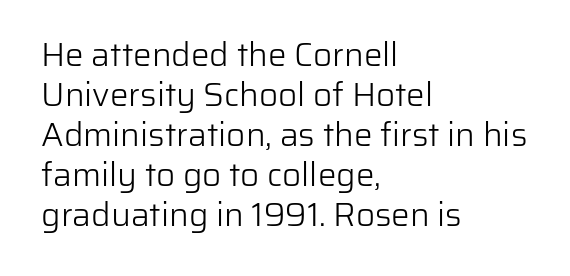
Q: Is the text bold? A: No.
Q: Is the text italic (slanted)? A: No, it is upright.
Q: Is the typeface a serif or a sans-serif typeface? A: Sans-serif.
Q: Is the text underlined? A: No.
Q: How is the paragraph aligned? A: Left-aligned.
Q: Is the spacing between letters normal or unusually wide? A: Normal.
Q: Width (condensed, normal, or wide)? A: Normal.
Q: Stroke contrast? A: Low.
Q: x-height? A: Medium.
Q: Monospaced? A: No.
